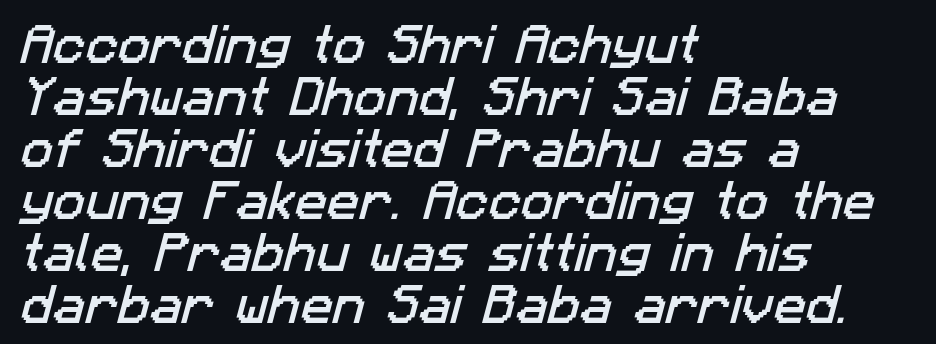
Spacing verdict: proportional, widths tailored to each character. The face used here is rendered with its standard letterfit. Has an underline been added? It has not. Horizontally, the lines are justified to the leading edge only. Font category for this specimen: sans-serif.
